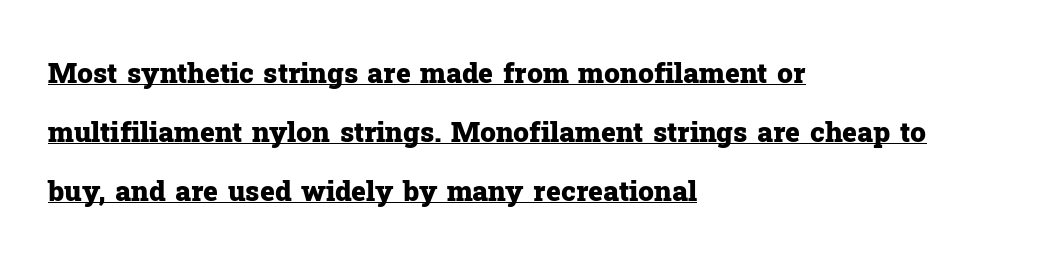
{"serif": "yes", "italic": "no", "bold": "yes", "weight": "heavy", "width": "normal", "stroke_contrast": "low", "x_height": "medium", "monospaced": "no", "underline": "yes", "align": "left", "line_spacing": "loose", "line_spacing_ratio": 2.1, "letter_spacing": "normal", "letter_spacing_em": 0.0, "glyph_px": 28}
